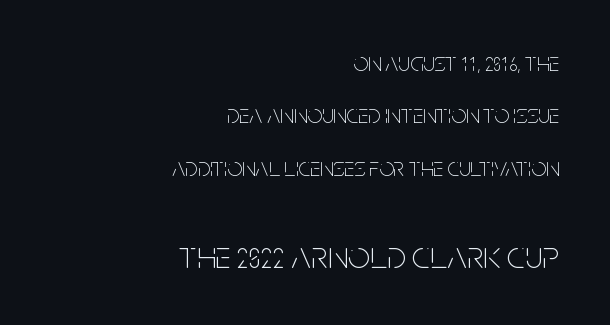
{"serif": "no", "italic": "no", "bold": "no", "weight": "thin", "width": "condensed", "stroke_contrast": "low", "x_height": "large", "monospaced": "no", "underline": "no", "align": "right", "line_spacing": "loose", "line_spacing_ratio": 2.01, "letter_spacing": "normal", "letter_spacing_em": 0.0, "larger_block": "second", "size_ratio": 1.5, "glyph_px": 39}
